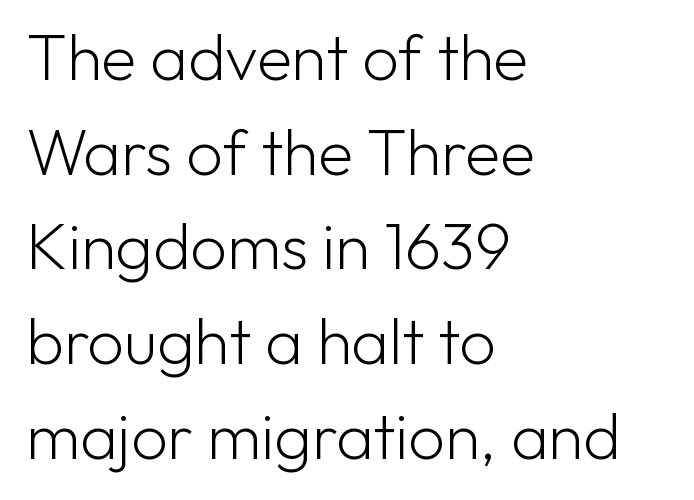
{"serif": "no", "italic": "no", "bold": "no", "weight": "light", "width": "normal", "stroke_contrast": "low", "x_height": "medium", "monospaced": "no", "underline": "no", "align": "left", "line_spacing": "normal", "line_spacing_ratio": 1.48, "letter_spacing": "normal", "letter_spacing_em": 0.0, "glyph_px": 64}
